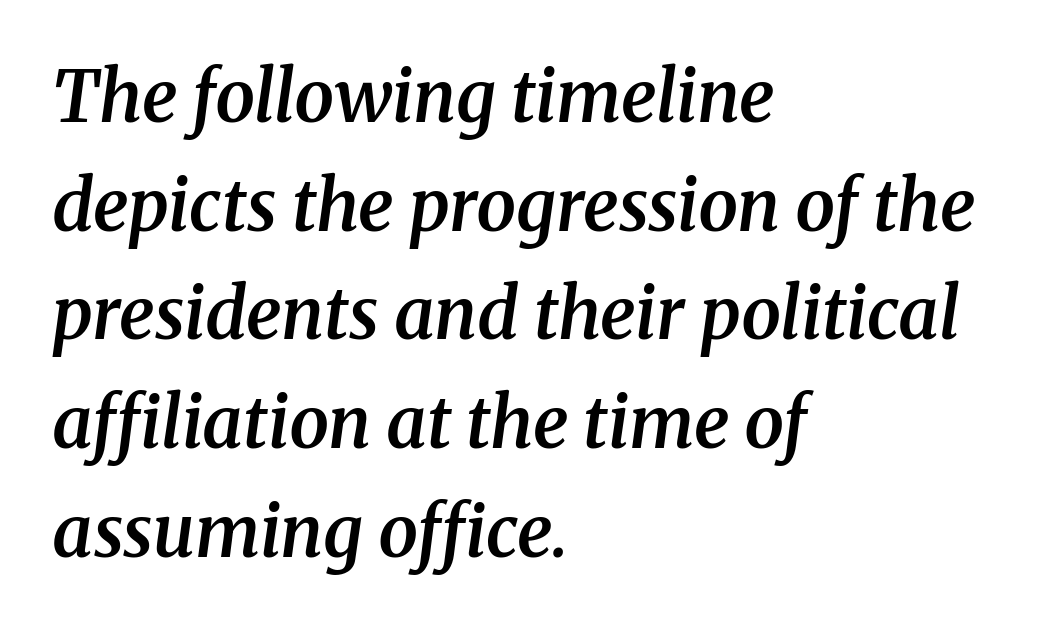
Q: Is the text bold? A: Semi-bold.
Q: Is the text italic (slanted)? A: Yes, it leans right by about 8 degrees.
Q: Is the typeface a serif or a sans-serif typeface? A: Serif.
Q: Is the text underlined? A: No.
Q: How is the paragraph aligned? A: Left-aligned.
Q: Is the spacing between letters normal or unusually wide? A: Normal.
Q: Is the spacing between lines tight, normal or loose? A: Normal.
Q: Width (condensed, normal, or wide)? A: Normal.
Q: Stroke contrast? A: Medium.
Q: x-height? A: Medium.
Q: Monospaced? A: No.
